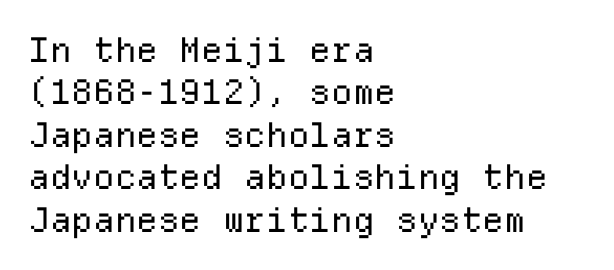
Between one letter and the next there's only the usual sliver of space. Interline gaps are of average width in this sample. Just letters on the line, the space beneath them empty. Is there any slant? The stems are plumb. Letterform terminals end flat and unadorned throughout the passage. The strokes are not fattened; the text isn't bold.
